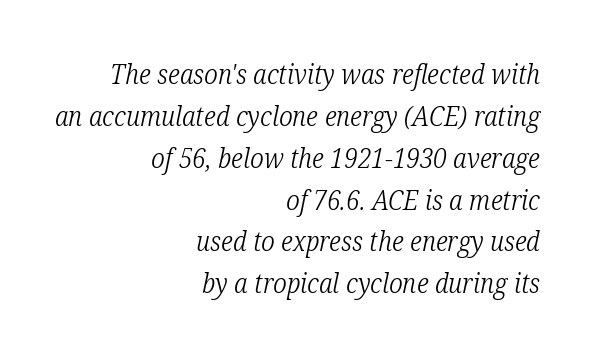
{"italic": "yes", "lean": "right", "slant_degrees": 12, "bold": "no", "underline": "no", "align": "right", "line_spacing": "normal", "line_spacing_ratio": 1.55, "letter_spacing": "normal", "letter_spacing_em": 0.0, "glyph_px": 27}
